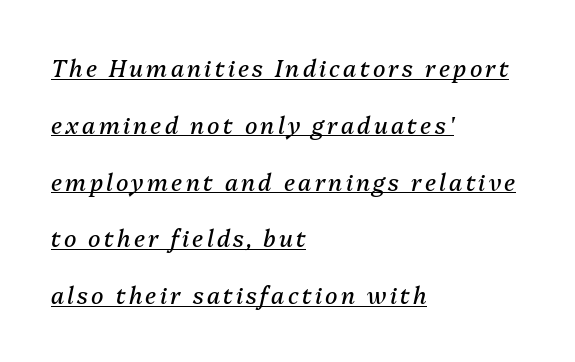
The image shows 23 px text type, italic (leaning right); set left-aligned, loose line spacing (2.47x), underlined.
